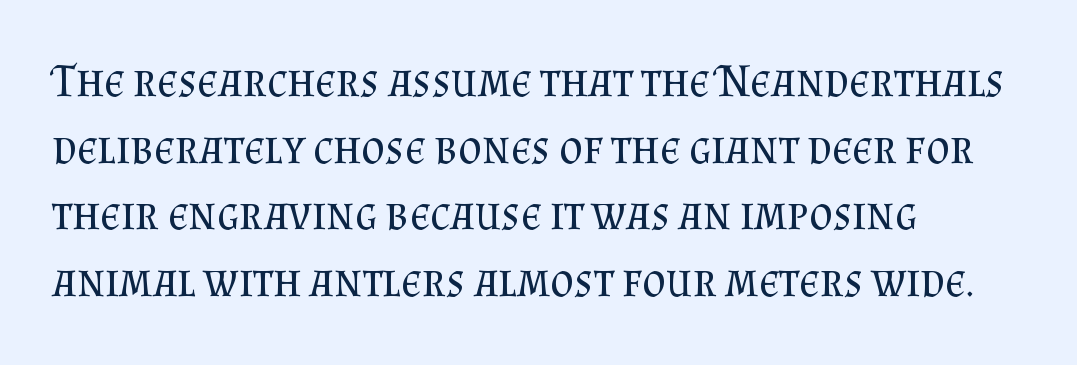
Q: Is the text bold? A: No.
Q: Is the text italic (slanted)? A: No, it is upright.
Q: Is the typeface a serif or a sans-serif typeface? A: Serif.
Q: Is the text underlined? A: No.
Q: How is the paragraph aligned? A: Left-aligned.
Q: Is the spacing between letters normal or unusually wide? A: Normal.
Q: Is the spacing between lines tight, normal or loose? A: Normal.
Q: Width (condensed, normal, or wide)? A: Normal.
Q: Stroke contrast? A: Medium.
Q: x-height? A: Small.
Q: Monospaced? A: No.
